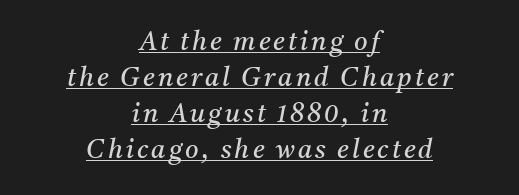
Q: Is the text bold? A: No.
Q: Is the text italic (slanted)? A: Yes, it leans right by about 11 degrees.
Q: Is the text underlined? A: Yes.
Q: How is the paragraph aligned? A: Centered.
Q: Is the spacing between lines tight, normal or loose? A: Normal.
